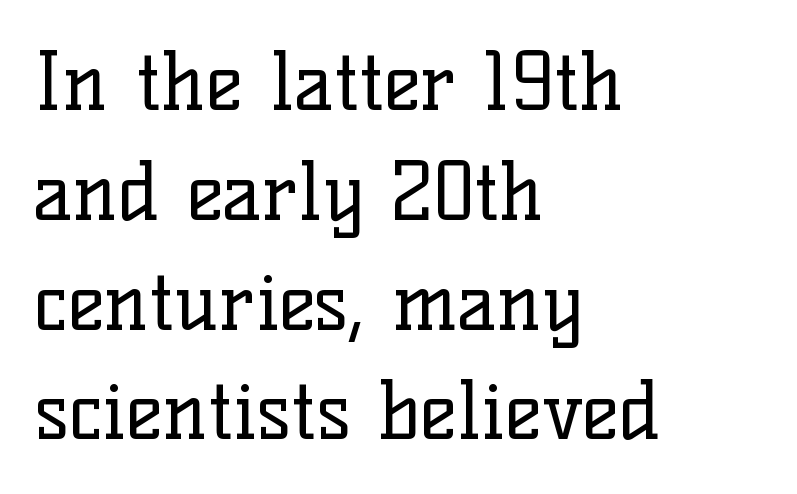
The image shows 79 px regular-weight serif type, upright; set left-aligned, normal line spacing (1.39x), normal letter spacing, not underlined; low stroke contrast and a medium x-height.
